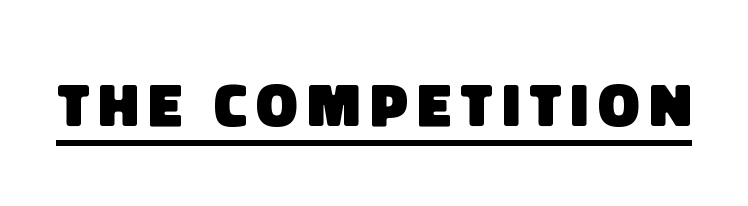
Is this a sans? Yes — the strokes have no serifs. You could not count columns in this text — the font is proportionally spaced. A typographer would call this underscored text. The characters look thick and weighty, a clear bold.
